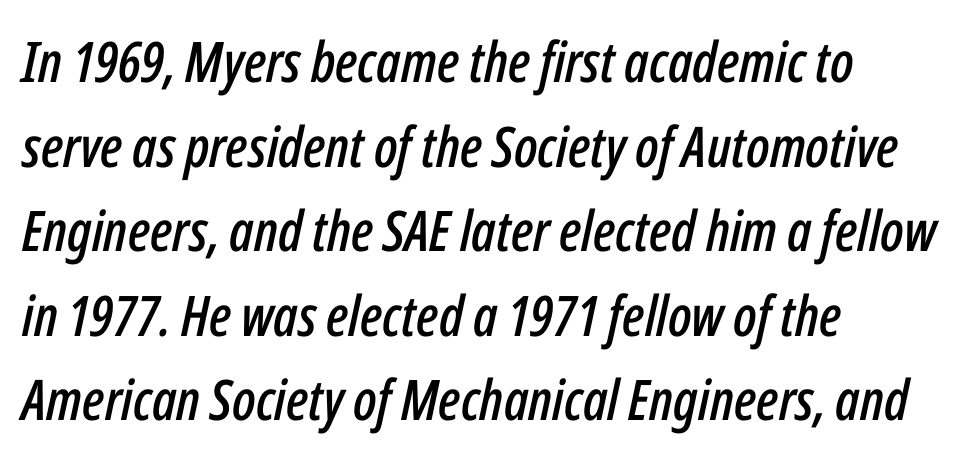
The vertical gap from one line to the next is medium. Decoration check: the copy has no underline. Varying glyph widths throughout — classic text-font behaviour. The whole block is typeset with a tilt.
